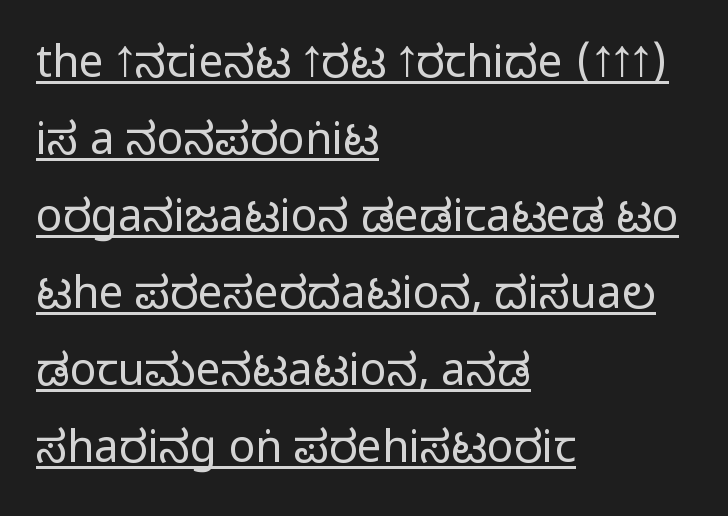
Does the type have serifs? No, each stem ends abruptly. This is underlined copy, the kind a proofreader might mark for attention. Posture: straight, roman, zero tilt. Each letter keeps its own natural width here, so spacing adapts to shape. Glyph-to-glyph distance matches everyday printed text.
